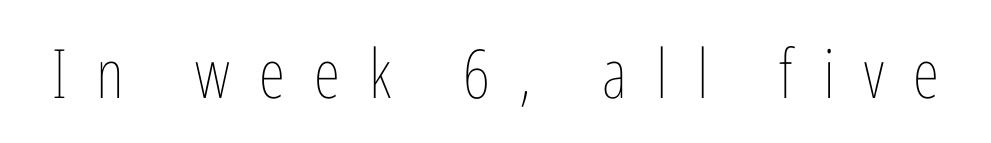
{"italic": "no", "bold": "no", "weight": "thin", "width": "condensed", "stroke_contrast": "low", "x_height": "medium", "monospaced": "no", "underline": "no", "letter_spacing": "wide", "letter_spacing_em": 0.43, "glyph_px": 68}
